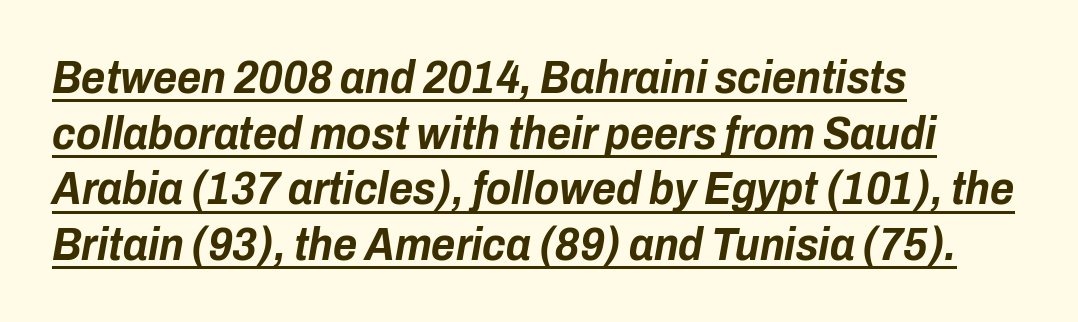
The image shows 46 px bold, condensed type, italic (leaning right); set left-aligned, line spacing 1.21x, normal letter spacing, underlined; low stroke contrast and a medium x-height.
